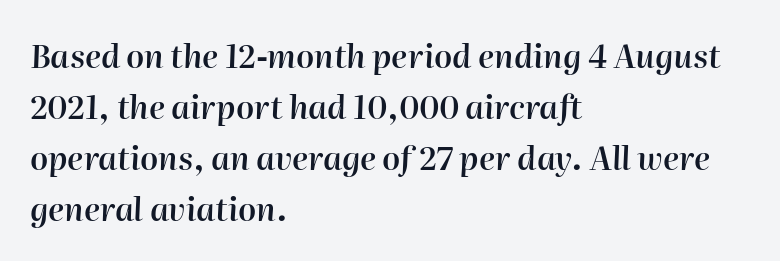
Q: Is the text bold? A: Semi-bold.
Q: Is the text italic (slanted)? A: Yes, it leans right by about 2 degrees.
Q: Is the text underlined? A: No.
Q: How is the paragraph aligned? A: Left-aligned.
Q: Is the spacing between letters normal or unusually wide? A: Normal.
Q: Is the spacing between lines tight, normal or loose? A: Normal.
Q: Width (condensed, normal, or wide)? A: Normal.
Q: Stroke contrast? A: High.
Q: x-height? A: Medium.
Q: Monospaced? A: No.
